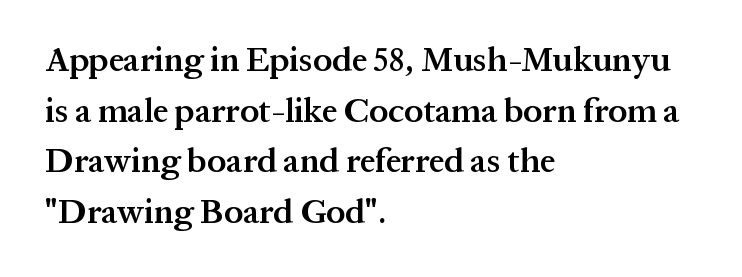
Typeset ragged right — the left edge is the straight one. Is this a fixed-width face? No — the glyphs have proportional, varying widths. A clean baseline with only descenders dipping below it. Regarding leading, the lines here are spaced in the standard way. This is roman type, the default non-slanted kind. Summary of weight: moderately heavy, a semibold.
